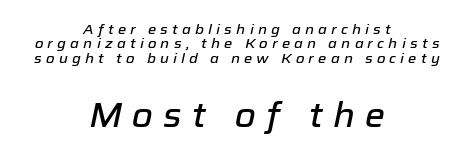
You can tell it's italic because the verticals aren't actually vertical. Is the block centered? Yes — each line is placed symmetrically about the middle. A clean baseline with only descenders dipping below it. Glyph-to-glyph distance is far greater than everyday printed text. The block sitting lower on the canvas is the one with enlarged characters.
